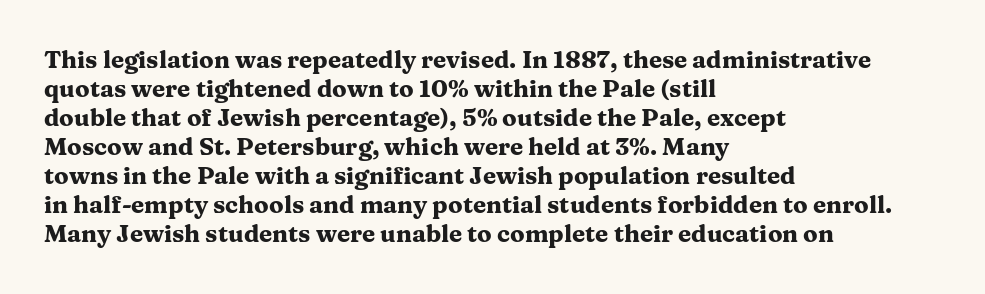
{"italic": "no", "bold": "yes", "underline": "no", "align": "left", "line_spacing_ratio": 1.21, "letter_spacing": "normal", "letter_spacing_em": 0.0, "glyph_px": 24}
